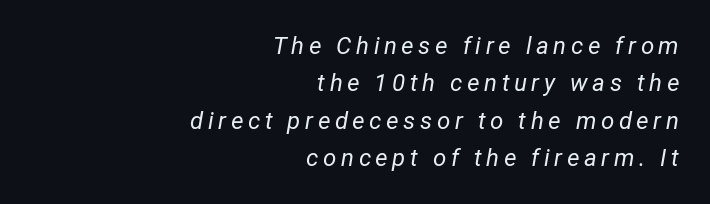
{"italic": "yes", "lean": "right", "slant_degrees": 12, "bold": "no", "underline": "no", "align": "right", "line_spacing": "normal", "line_spacing_ratio": 1.56, "glyph_px": 24}
